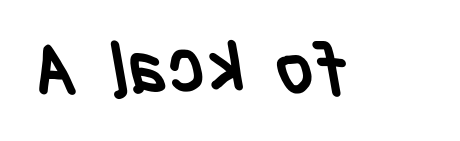
Q: Is the text bold? A: Yes.
Q: Is the typeface a serif or a sans-serif typeface? A: Sans-serif.
Q: Is the text underlined? A: No.
Q: Is the spacing between letters normal or unusually wide? A: Normal.
Q: Width (condensed, normal, or wide)? A: Condensed.
Q: Stroke contrast? A: Low.
Q: x-height? A: Large.
Q: Monospaced? A: No.
